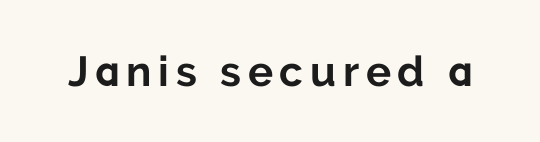
Strong, thick strokes mark this as bold type. Tall strokes in this sample are plumb rather than angled. Here the designer chose a conventional face with non-uniform glyph widths. Check under the words: just untouched page.
